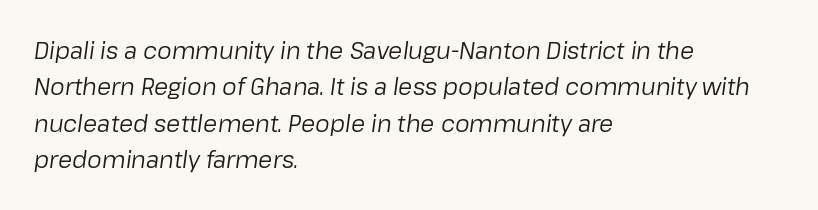
Spacing between characters is what you'd get straight out of the box. Leading matches the norm, producing a regular column. The glyphs look as if they've been sheared to an angle. The baseline area is clear.
